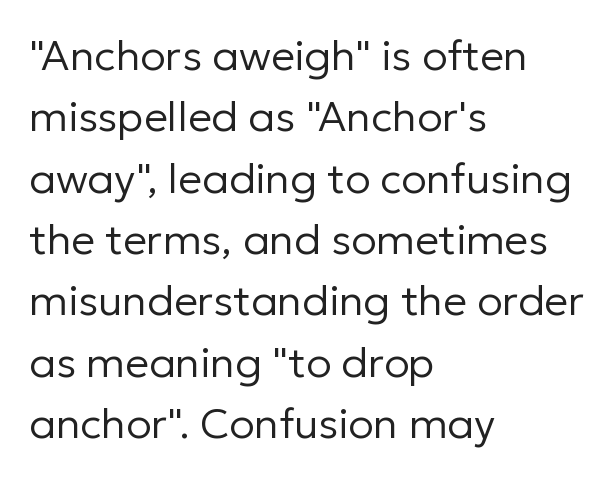
The image shows 42 px regular-weight sans-serif type, upright; set left-aligned, normal line spacing (1.46x), normal letter spacing, not underlined; low stroke contrast and a medium x-height.
